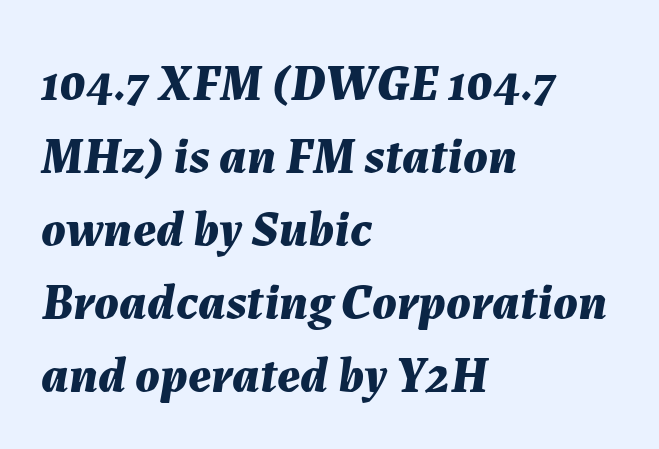
The image shows 51 px bold type, italic (leaning right); set left-aligned, normal line spacing (1.43x), normal letter spacing, not underlined; medium stroke contrast and a medium x-height.
